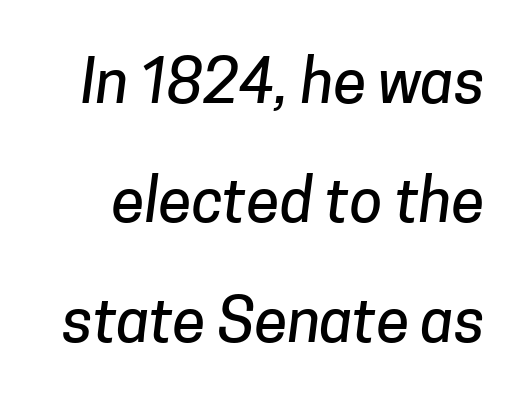
{"serif": "no", "width": "normal", "stroke_contrast": "low", "x_height": "medium", "monospaced": "no", "underline": "no", "line_spacing": "loose", "line_spacing_ratio": 1.99, "letter_spacing": "normal", "letter_spacing_em": 0.0, "glyph_px": 60}
